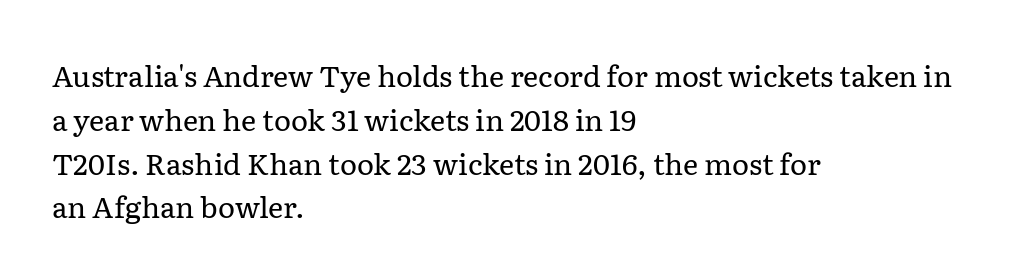
{"serif": "yes", "italic": "no", "bold": "no", "weight": "regular", "width": "normal", "stroke_contrast": "low", "x_height": "medium", "monospaced": "no", "underline": "no", "align": "left", "line_spacing": "normal", "line_spacing_ratio": 1.51, "letter_spacing": "normal", "letter_spacing_em": 0.0, "glyph_px": 29}
